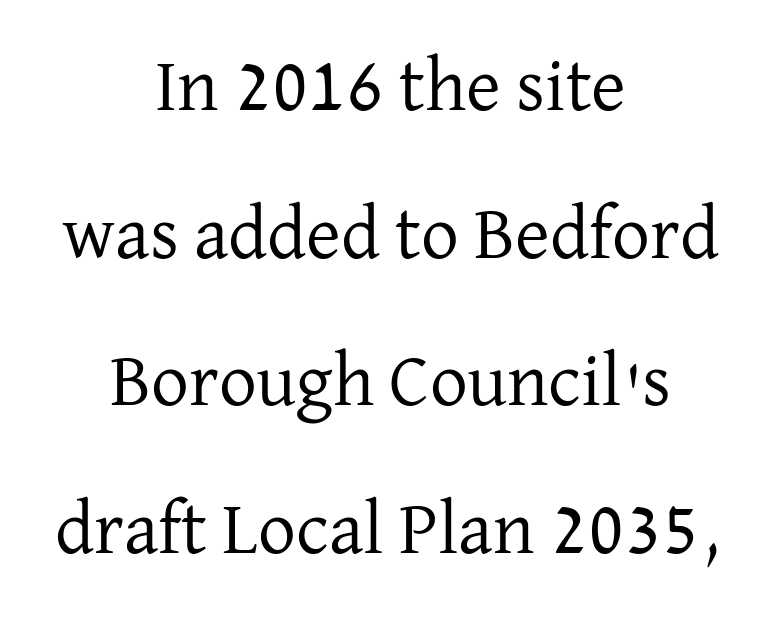
Q: Is the text bold? A: No.
Q: Is the text italic (slanted)? A: No, it is upright.
Q: Is the typeface a serif or a sans-serif typeface? A: Serif.
Q: Is the text underlined? A: No.
Q: How is the paragraph aligned? A: Centered.
Q: Is the spacing between letters normal or unusually wide? A: Normal.
Q: Is the spacing between lines tight, normal or loose? A: Loose.
Q: Width (condensed, normal, or wide)? A: Normal.
Q: Stroke contrast? A: Low.
Q: x-height? A: Medium.
Q: Monospaced? A: No.
